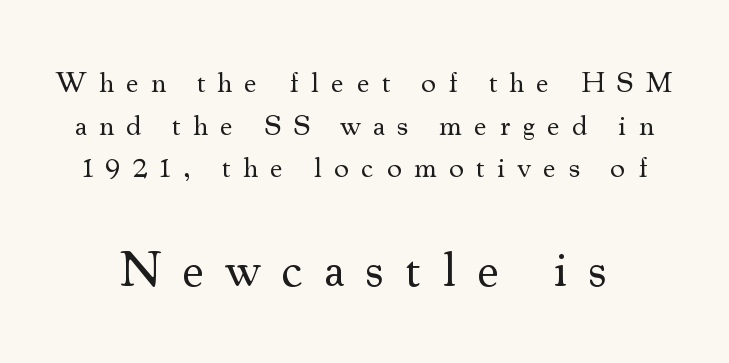
Q: Is the text bold? A: No.
Q: Is the text italic (slanted)? A: No, it is upright.
Q: Is the typeface a serif or a sans-serif typeface? A: Serif.
Q: Is the text underlined? A: No.
Q: Is the spacing between letters normal or unusually wide? A: Unusually wide.
Q: Is the spacing between lines tight, normal or loose? A: Normal.
Q: Which block of text is set in a larger size, the first (top) or the second (bottom)? A: The second (bottom) one.
Q: Width (condensed, normal, or wide)? A: Normal.
Q: Stroke contrast? A: Medium.
Q: x-height? A: Small.
Q: Monospaced? A: No.
